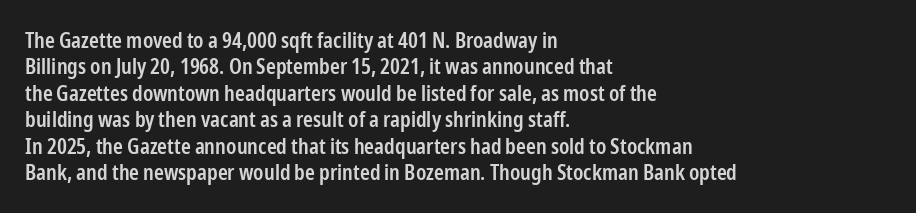
Its strokes are somewhat broadened, the hallmark of semibold type. Notice how descenders clear the ascenders below comfortably — that's standard leading. The letters stand straight up with perfectly vertical stems. Compared with a centered layout, this one pins lines to the left instead.
